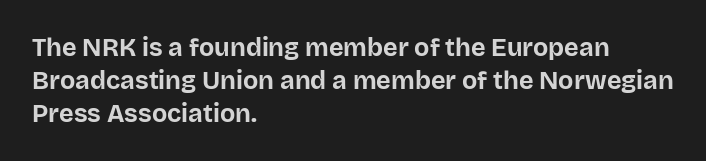
The image shows 25 px bold type, upright; set left-aligned, normal line spacing (1.32x), normal letter spacing, not underlined.
